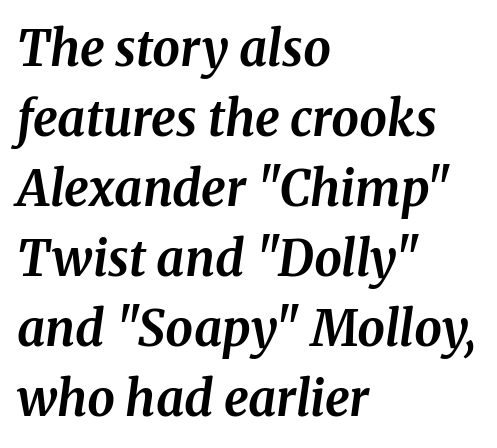
{"serif": "yes", "italic": "yes", "lean": "right", "slant_degrees": 8, "bold": "yes", "weight": "bold", "width": "normal", "stroke_contrast": "medium", "x_height": "medium", "monospaced": "no", "underline": "no", "align": "left", "line_spacing": "normal", "line_spacing_ratio": 1.43, "letter_spacing": "normal", "letter_spacing_em": 0.0, "glyph_px": 49}
